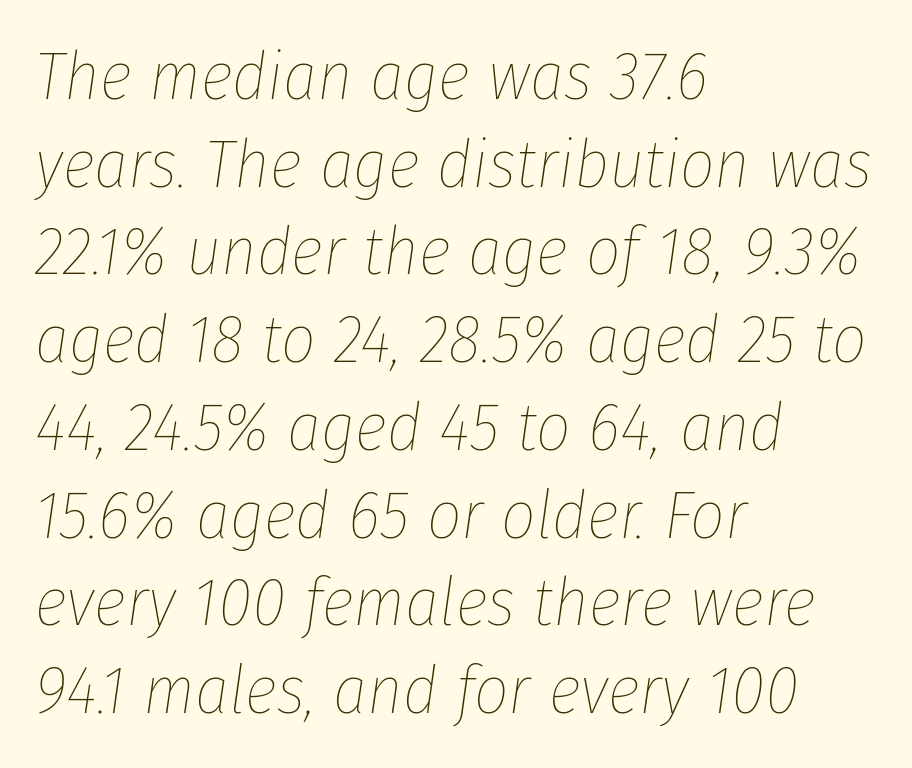
Students, note that the glyphs here touch the page at normal intervals. This rendering uses left alignment, leaving the right contour irregular. Underline: absent. Weight: not bold — regular or lighter. You can tell it's italic because the verticals aren't actually vertical.
